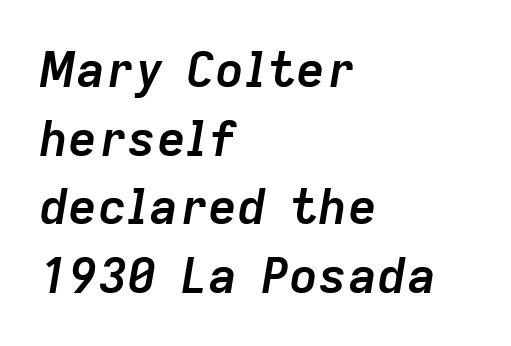
{"italic": "yes", "lean": "right", "slant_degrees": 9, "bold": "yes", "weight": "semibold", "width": "normal", "stroke_contrast": "low", "x_height": "medium", "monospaced": "no", "underline": "no", "align": "left", "line_spacing": "normal", "line_spacing_ratio": 1.4, "letter_spacing": "normal", "letter_spacing_em": 0.0, "glyph_px": 49}
